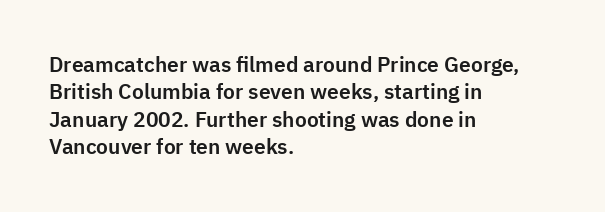
{"italic": "no", "underline": "no", "align": "left", "line_spacing": "normal", "line_spacing_ratio": 1.3, "letter_spacing": "normal", "letter_spacing_em": 0.0, "glyph_px": 21}
